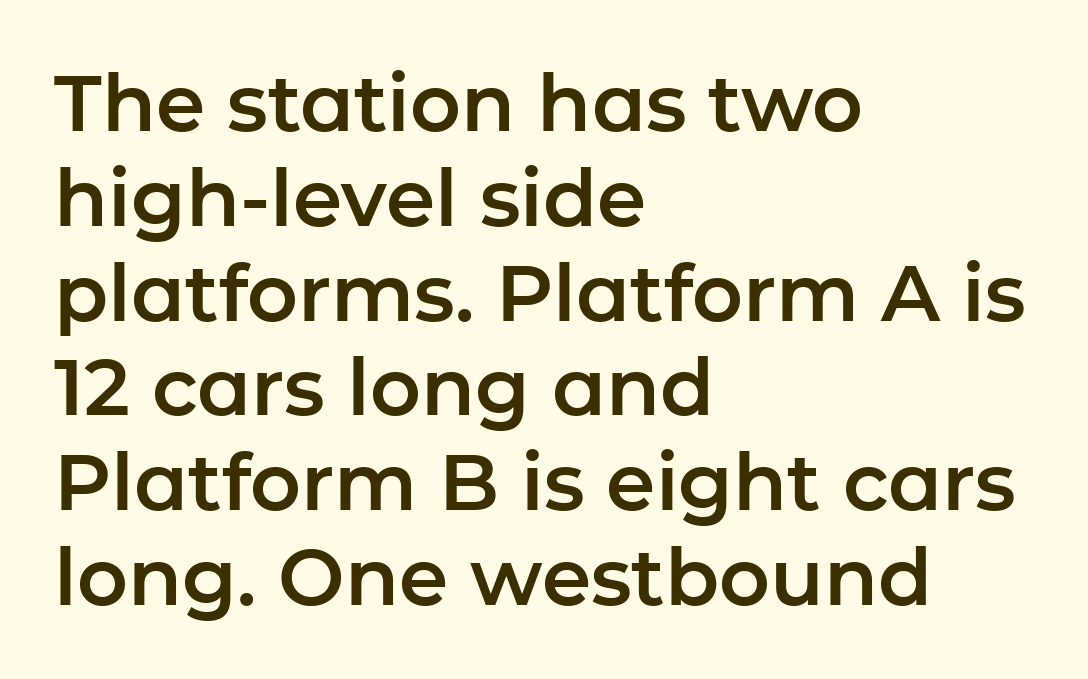
Bare-footed words on every line. A sans-serif font was chosen for this passage. The lines are quadded left. The lettering holds an erect, upright posture throughout. The face used here is proportionally spaced, like ordinary book or web type.
